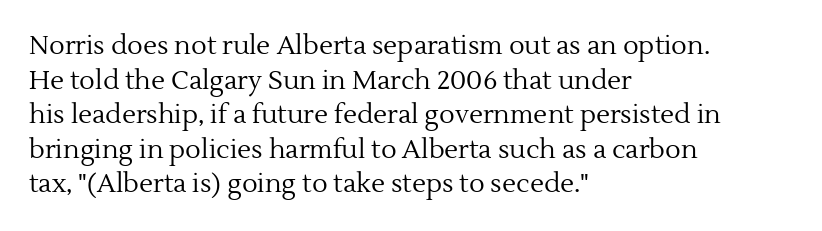
{"italic": "no", "bold": "no", "underline": "no", "align": "left", "line_spacing": "normal", "line_spacing_ratio": 1.33, "letter_spacing": "normal", "letter_spacing_em": 0.0, "glyph_px": 26}
